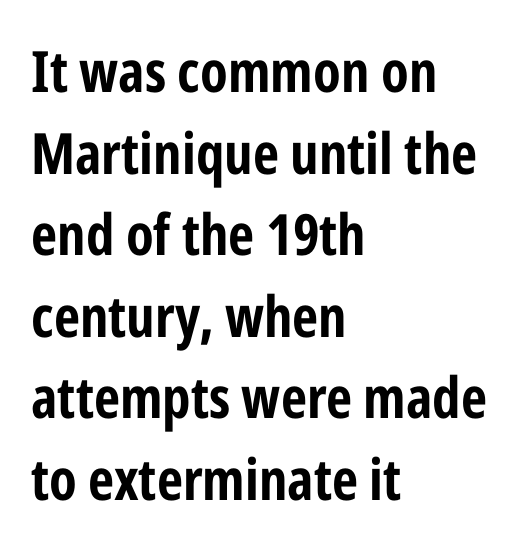
Q: Is the text bold? A: Yes.
Q: Is the text italic (slanted)? A: No, it is upright.
Q: Is the typeface a serif or a sans-serif typeface? A: Sans-serif.
Q: Is the text underlined? A: No.
Q: How is the paragraph aligned? A: Left-aligned.
Q: Is the spacing between letters normal or unusually wide? A: Normal.
Q: Is the spacing between lines tight, normal or loose? A: Normal.
Q: Width (condensed, normal, or wide)? A: Condensed.
Q: Stroke contrast? A: Low.
Q: x-height? A: Medium.
Q: Monospaced? A: No.
